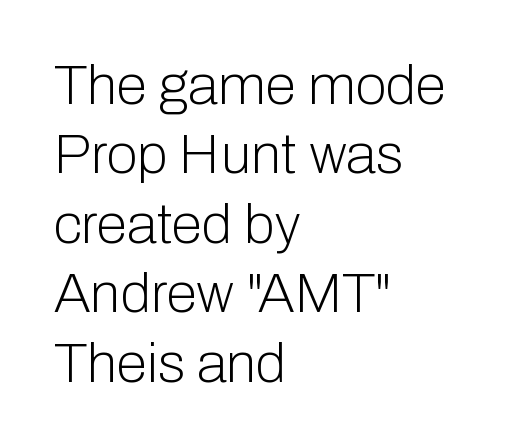
The image shows 56 px light sans-serif type, upright; set left-aligned, line spacing 1.24x, normal letter spacing, not underlined; low stroke contrast and a medium x-height.
